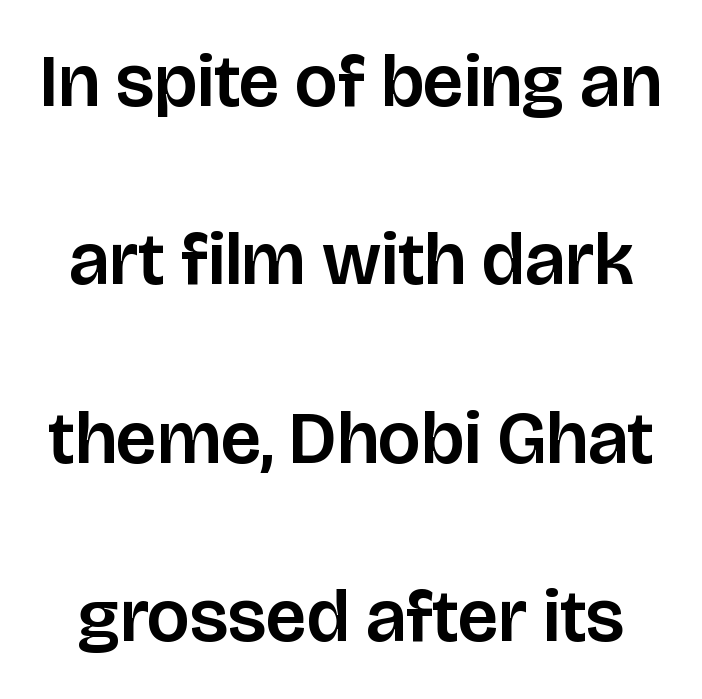
Q: Is the text italic (slanted)? A: No, it is upright.
Q: Is the typeface a serif or a sans-serif typeface? A: Sans-serif.
Q: Is the text underlined? A: No.
Q: Is the spacing between letters normal or unusually wide? A: Normal.
Q: Is the spacing between lines tight, normal or loose? A: Loose.
Q: Width (condensed, normal, or wide)? A: Normal.
Q: Stroke contrast? A: Low.
Q: x-height? A: Large.
Q: Monospaced? A: No.
